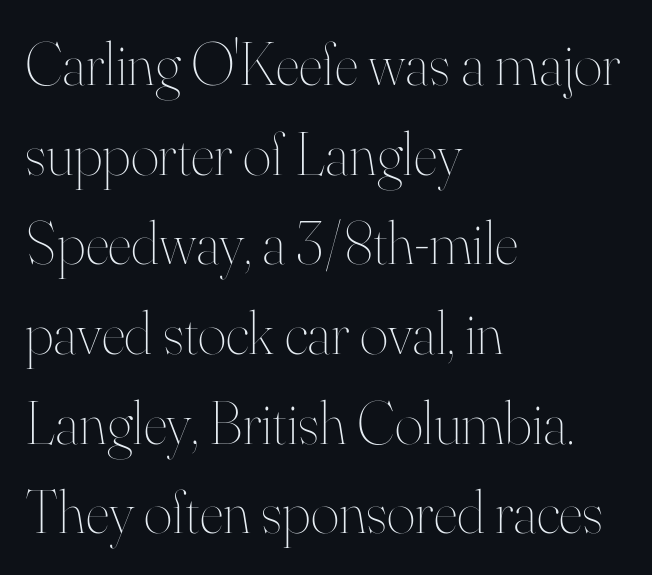
Regarding leading, the lines here are spaced in the standard way. The specimen omits any rule beneath the text block's lines. The specimen reads as upright at a glance. These lines are set flush left with a ragged right edge. You could not count columns in this text — the font is proportionally spaced. The rendering keeps characters at their native spacing.
